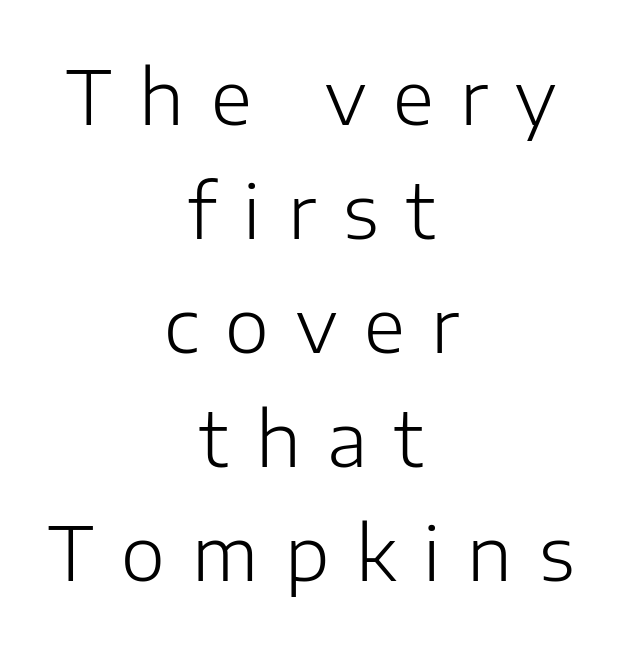
Q: Is the text bold? A: No.
Q: Is the text italic (slanted)? A: No, it is upright.
Q: Is the typeface a serif or a sans-serif typeface? A: Sans-serif.
Q: Is the text underlined? A: No.
Q: How is the paragraph aligned? A: Centered.
Q: Is the spacing between letters normal or unusually wide? A: Unusually wide.
Q: Is the spacing between lines tight, normal or loose? A: Normal.
Q: Width (condensed, normal, or wide)? A: Normal.
Q: Stroke contrast? A: Low.
Q: x-height? A: Medium.
Q: Monospaced? A: No.
